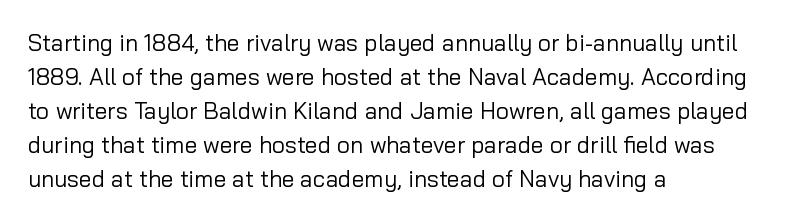
{"italic": "no", "bold": "no", "underline": "no", "align": "left", "line_spacing": "normal", "line_spacing_ratio": 1.48, "letter_spacing": "normal", "letter_spacing_em": 0.0, "glyph_px": 23}
